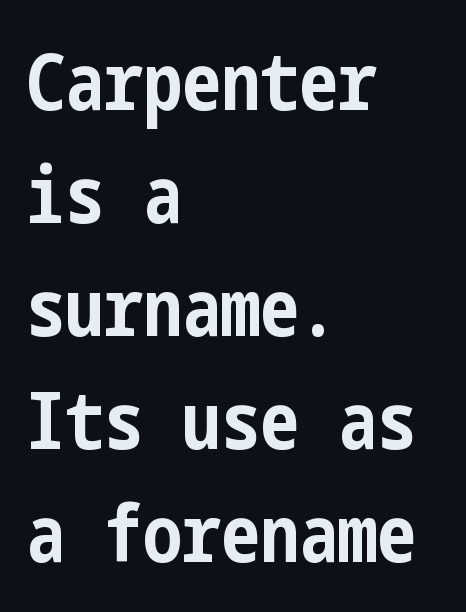
{"serif": "no", "italic": "no", "bold": "yes", "weight": "bold", "width": "condensed", "stroke_contrast": "low", "x_height": "medium", "underline": "no", "align": "left", "line_spacing": "normal", "line_spacing_ratio": 1.45, "letter_spacing": "normal", "letter_spacing_em": 0.0, "glyph_px": 78}
